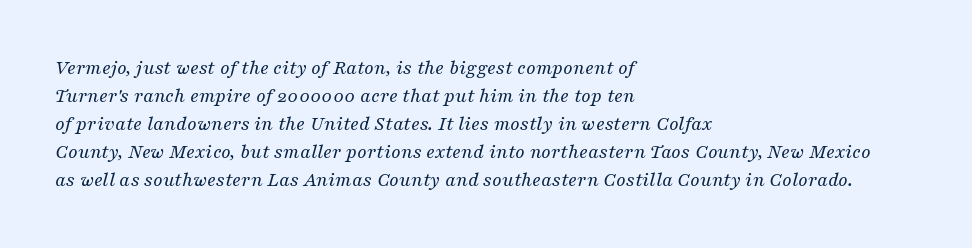
The image shows 21 px text type, italic (leaning right); set left-aligned, normal line spacing (1.33x), normal letter spacing, not underlined.
